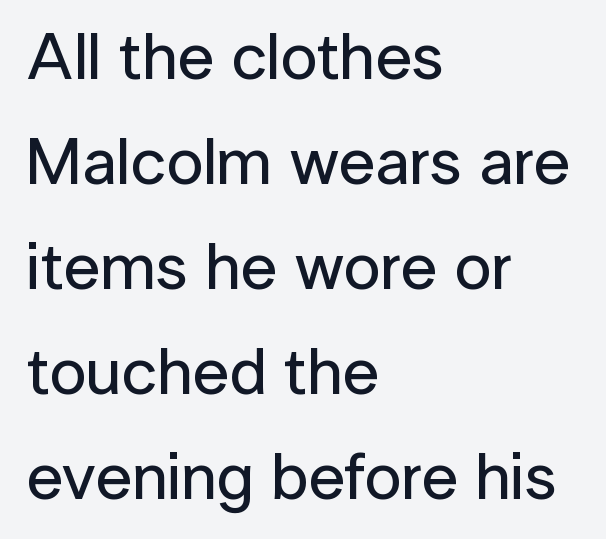
The image shows 66 px sans-serif type, upright; set left-aligned, normal line spacing (1.59x), normal letter spacing, not underlined; low stroke contrast and a medium x-height.
